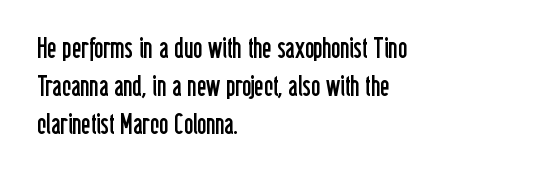
Q: Is the text bold? A: No.
Q: Is the text italic (slanted)? A: No, it is upright.
Q: Is the typeface a serif or a sans-serif typeface? A: Sans-serif.
Q: Is the text underlined? A: No.
Q: How is the paragraph aligned? A: Left-aligned.
Q: Is the spacing between letters normal or unusually wide? A: Normal.
Q: Is the spacing between lines tight, normal or loose? A: Normal.
Q: Width (condensed, normal, or wide)? A: Condensed.
Q: Stroke contrast? A: Low.
Q: x-height? A: Medium.
Q: Monospaced? A: No.
